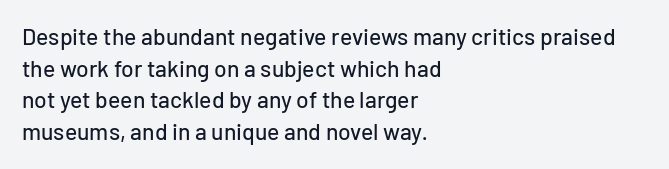
{"italic": "no", "underline": "no", "align": "left", "line_spacing": "normal", "line_spacing_ratio": 1.38, "letter_spacing": "normal", "letter_spacing_em": 0.0, "glyph_px": 23}
